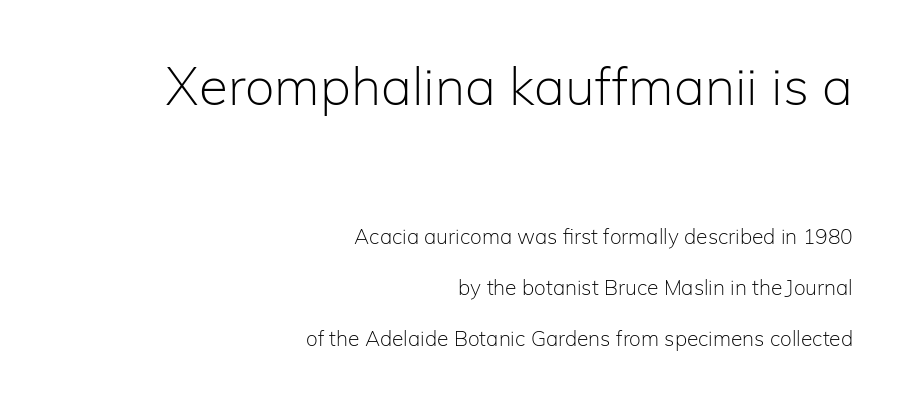
{"serif": "no", "italic": "no", "bold": "no", "weight": "light", "width": "normal", "stroke_contrast": "low", "x_height": "medium", "monospaced": "no", "underline": "no", "align": "right", "line_spacing": "loose", "line_spacing_ratio": 2.43, "letter_spacing": "normal", "letter_spacing_em": 0.0, "larger_block": "first", "size_ratio": 2.52, "glyph_px": 53}
